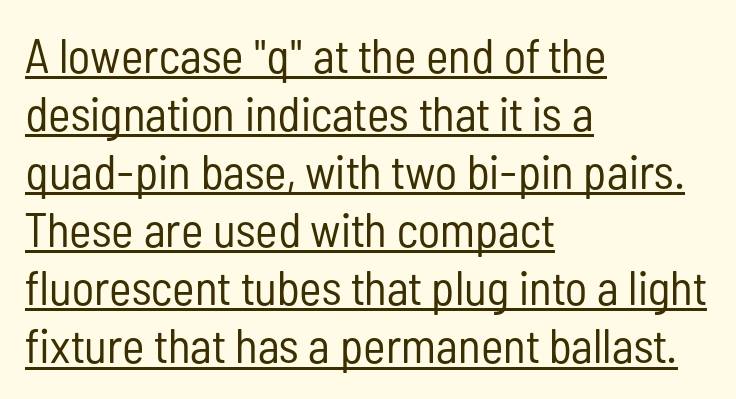
This sample has the flowing, uneven cadence of proportional lettering. Posture: vertical. The strokes are not fattened; the text isn't bold. The face used here is a sans, in the tradition of grotesques and geometrics.
